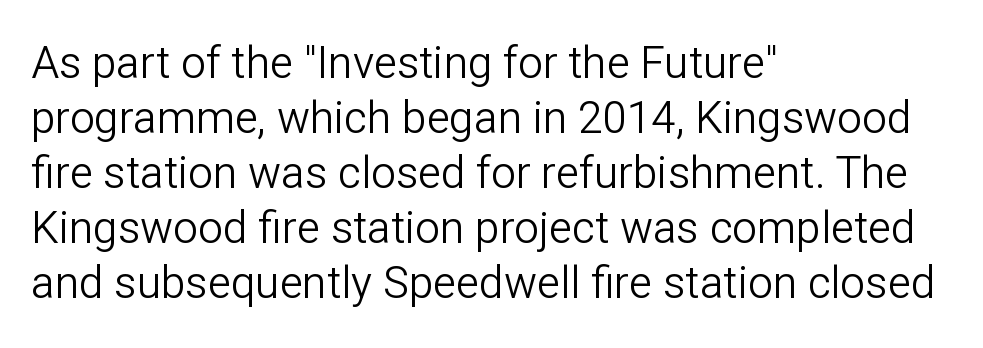
This sample keeps an unexceptional amount of space between lines. Typeset ragged right — the left edge is the straight one. The letters stand straight up with perfectly vertical stems. This sample has the flowing, uneven cadence of proportional lettering. Glyph-to-glyph distance matches everyday printed text. Nothing heavy about these letters — not bold at all.
